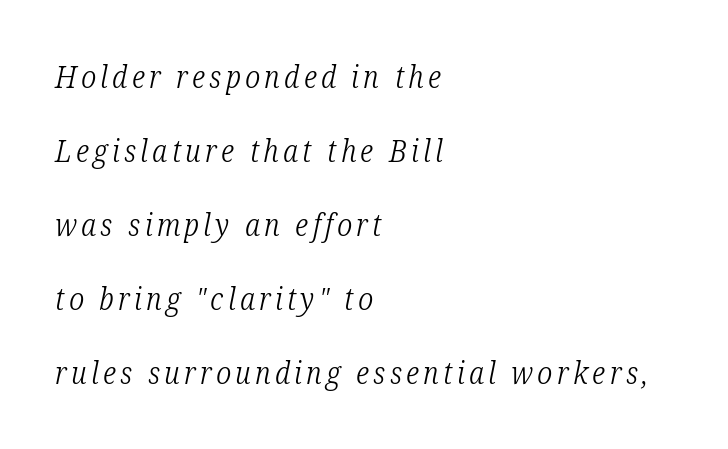
The image shows 30 px light, condensed serif type, italic (leaning right); set left-aligned, loose line spacing (2.47x), not underlined; low stroke contrast and a medium x-height.
